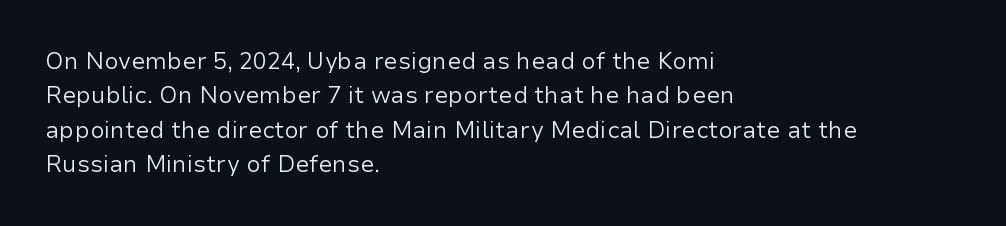
{"italic": "no", "bold": "no", "underline": "no", "align": "left", "line_spacing": "normal", "line_spacing_ratio": 1.49, "letter_spacing": "normal", "letter_spacing_em": 0.0, "glyph_px": 23}
